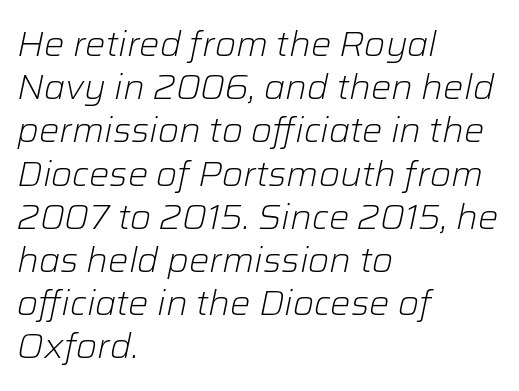
Q: Is the text bold? A: No.
Q: Is the text italic (slanted)? A: Yes, it leans right by about 12 degrees.
Q: Is the text underlined? A: No.
Q: How is the paragraph aligned? A: Left-aligned.
Q: Is the spacing between letters normal or unusually wide? A: Normal.
Q: Is the spacing between lines tight, normal or loose? A: Normal.
Q: Width (condensed, normal, or wide)? A: Normal.
Q: Stroke contrast? A: Low.
Q: x-height? A: Medium.
Q: Monospaced? A: No.
